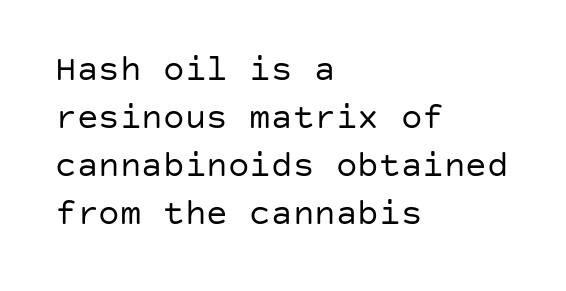
This sample uses an upright cut, with every glyph sitting square on the baseline. Unbolded letterforms with no extra heft. Default kerning and tracking; the words read as compact shapes. Are there feet on the stems? There aren't — it's a sans. Leading: standard. The strip under each line holds only bare page.
